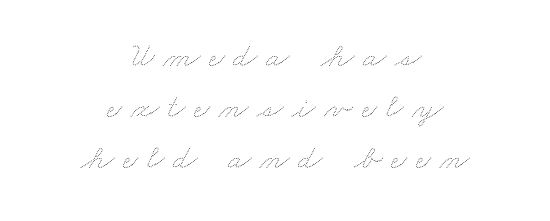
Q: Is the text bold? A: No.
Q: Is the text underlined? A: No.
Q: How is the paragraph aligned? A: Centered.
Q: Is the spacing between letters normal or unusually wide? A: Unusually wide.
Q: Is the spacing between lines tight, normal or loose? A: Normal.
Q: Width (condensed, normal, or wide)? A: Wide.
Q: Stroke contrast? A: Medium.
Q: x-height? A: Small.
Q: Monospaced? A: No.
